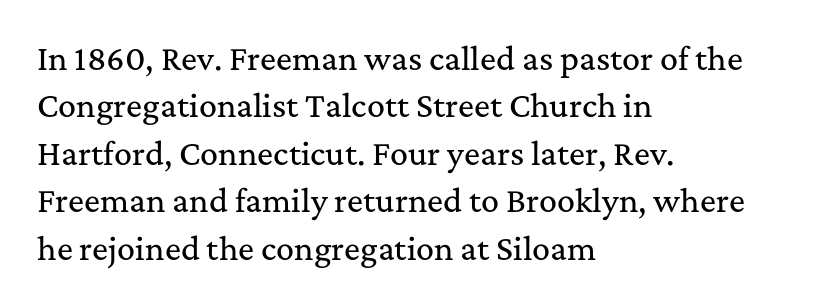
Characters follow at the spacing the type designer built in. When letters stand straight like this, we call the style roman or upright. Layout note: lines flush left. Descenders are the only things crossing below the line. Spacing verdict: proportional, widths tailored to each character.
